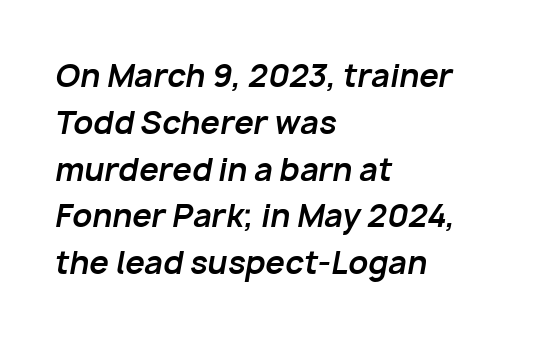
Is the type slanted? Yes — the strokes lean at a clear angle. Whoever set this chose a conventional vertical rhythm. Each line starts at the same left margin while the right side varies. Inter-character spacing is left at the font's built-in metrics. Plain, unruled lines of type.
